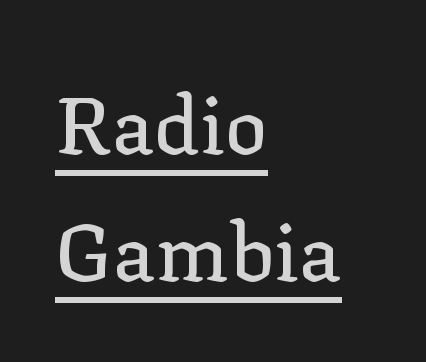
Q: Is the text italic (slanted)? A: No, it is upright.
Q: Is the typeface a serif or a sans-serif typeface? A: Serif.
Q: Is the text underlined? A: Yes.
Q: How is the paragraph aligned? A: Left-aligned.
Q: Is the spacing between letters normal or unusually wide? A: Normal.
Q: Is the spacing between lines tight, normal or loose? A: Normal.
Q: Width (condensed, normal, or wide)? A: Normal.
Q: Stroke contrast? A: Low.
Q: x-height? A: Medium.
Q: Monospaced? A: No.
